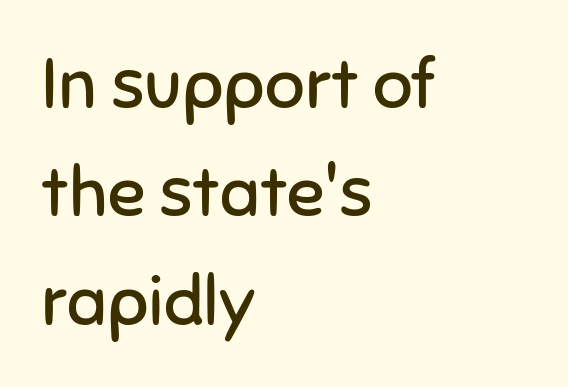
Is there much room between lines? A standard amount, neither cramped nor airy. The characters display no serif detailing; their extremities are plain. Layout note: lines flush left. Clear beneath every line of the passage. The line texture is even and compact thanks to regular tracking. Stems here are at most as thick as an everyday book face.
